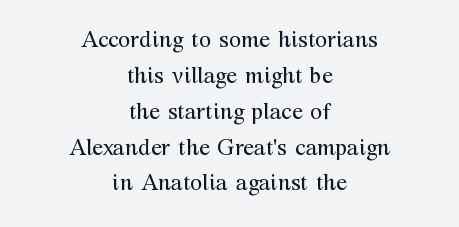
Q: Is the text bold? A: No.
Q: Is the text italic (slanted)? A: No, it is upright.
Q: Is the text underlined? A: No.
Q: How is the paragraph aligned? A: Centered.
Q: Is the spacing between letters normal or unusually wide? A: Normal.
Q: Is the spacing between lines tight, normal or loose? A: Normal.
